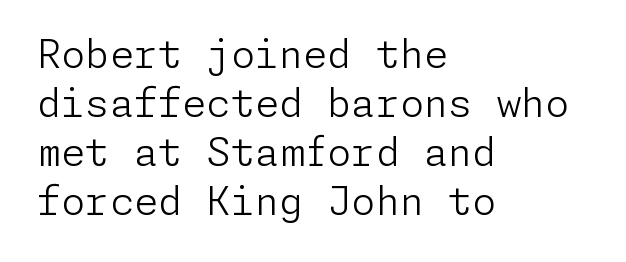
{"serif": "no", "italic": "no", "bold": "no", "weight": "light", "width": "normal", "stroke_contrast": "low", "x_height": "medium", "underline": "no", "align": "left", "line_spacing": "normal", "line_spacing_ratio": 1.26, "letter_spacing": "normal", "letter_spacing_em": 0.0, "glyph_px": 39}
